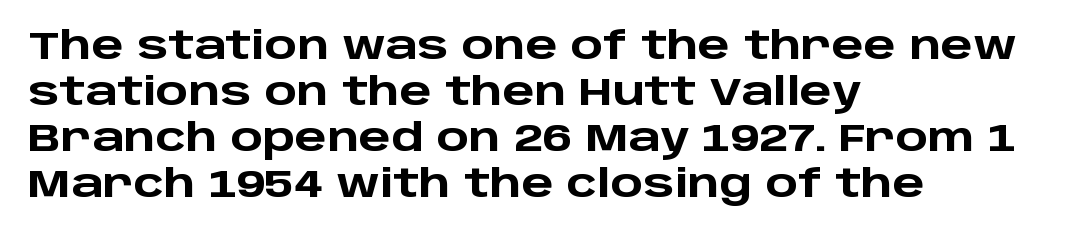
{"serif": "no", "italic": "no", "bold": "yes", "weight": "heavy", "width": "wide", "stroke_contrast": "low", "x_height": "large", "monospaced": "no", "underline": "no", "align": "left", "line_spacing_ratio": 1.21, "letter_spacing": "normal", "letter_spacing_em": 0.0, "glyph_px": 38}
